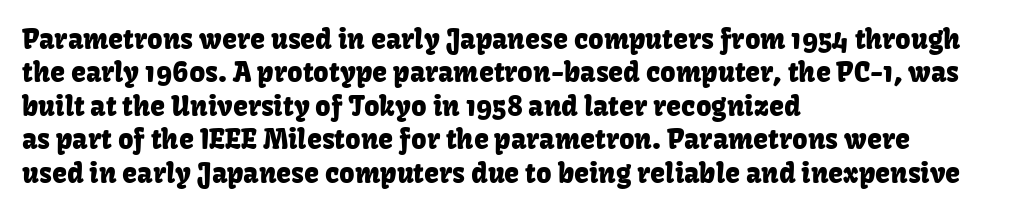
The specimen reads as upright at a glance. The words here are not underlined. Horizontal alignment here is leftward, the default for most running prose. The gaps between neighbouring characters are ordinary and unremarkable.
